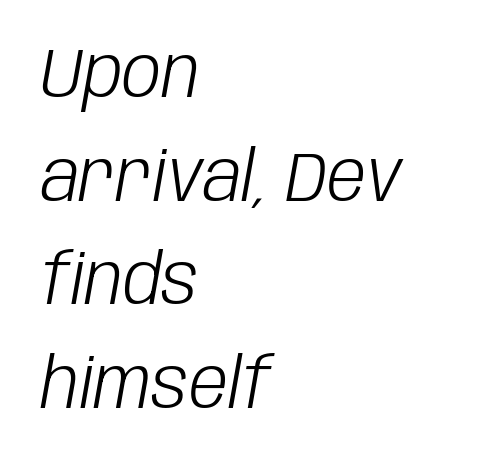
{"italic": "yes", "lean": "right", "slant_degrees": 10, "bold": "no", "weight": "light", "width": "condensed", "stroke_contrast": "low", "x_height": "large", "monospaced": "no", "underline": "no", "align": "left", "line_spacing": "normal", "line_spacing_ratio": 1.48, "letter_spacing": "normal", "letter_spacing_em": 0.0, "glyph_px": 70}
